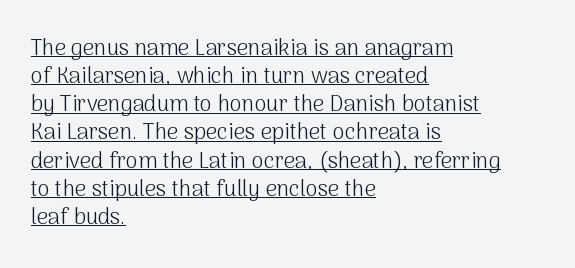
Q: Is the text bold? A: No.
Q: Is the text italic (slanted)? A: No, it is upright.
Q: Is the text underlined? A: Yes.
Q: How is the paragraph aligned? A: Left-aligned.
Q: Is the spacing between letters normal or unusually wide? A: Normal.
Q: Is the spacing between lines tight, normal or loose? A: Normal.
